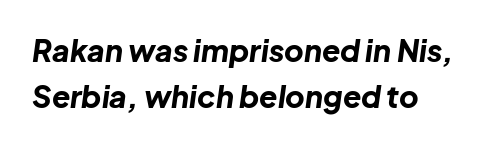
Q: Is the text bold? A: Yes.
Q: Is the text italic (slanted)? A: Yes, it leans right by about 8 degrees.
Q: Is the text underlined? A: No.
Q: Is the spacing between letters normal or unusually wide? A: Normal.
Q: Is the spacing between lines tight, normal or loose? A: Normal.
Q: Width (condensed, normal, or wide)? A: Normal.
Q: Stroke contrast? A: Low.
Q: x-height? A: Medium.
Q: Monospaced? A: No.
